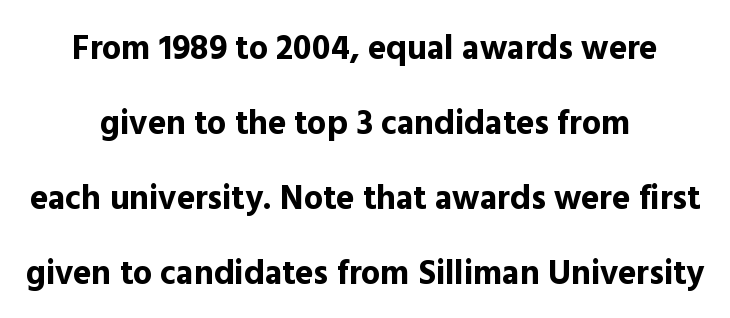
Q: Is the text bold? A: Yes.
Q: Is the text italic (slanted)? A: No, it is upright.
Q: Is the typeface a serif or a sans-serif typeface? A: Sans-serif.
Q: Is the text underlined? A: No.
Q: How is the paragraph aligned? A: Centered.
Q: Is the spacing between letters normal or unusually wide? A: Normal.
Q: Is the spacing between lines tight, normal or loose? A: Loose.
Q: Width (condensed, normal, or wide)? A: Normal.
Q: x-height? A: Medium.
Q: Monospaced? A: No.
